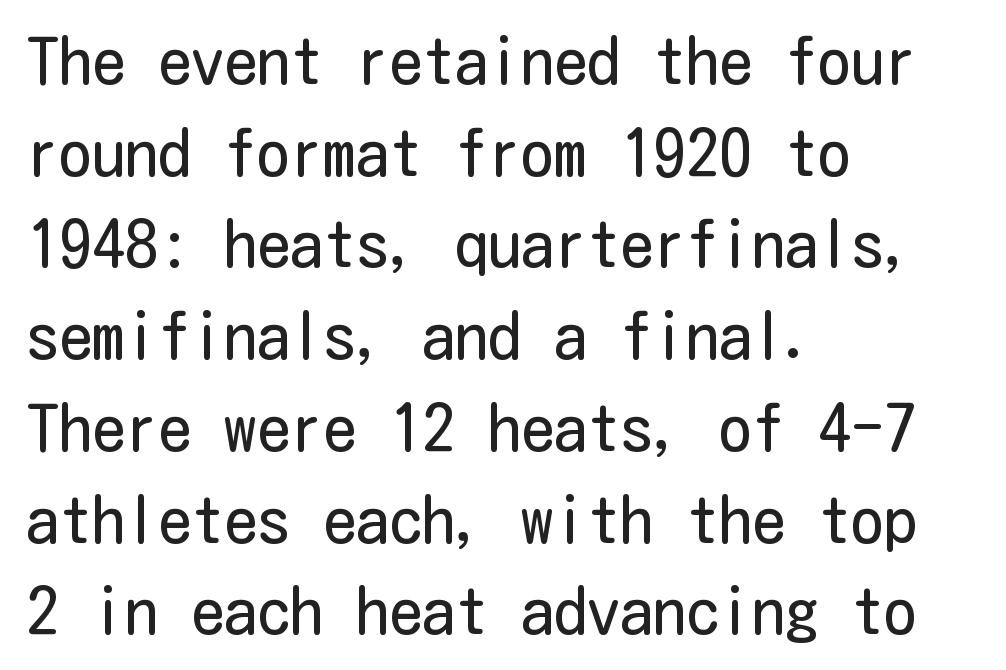
Words float on clear page, feet unadorned. The font's upright variant was chosen for this text. In terms of letterspacing, this is plain default setting. On a weight scale, this lands at 450 or below.
